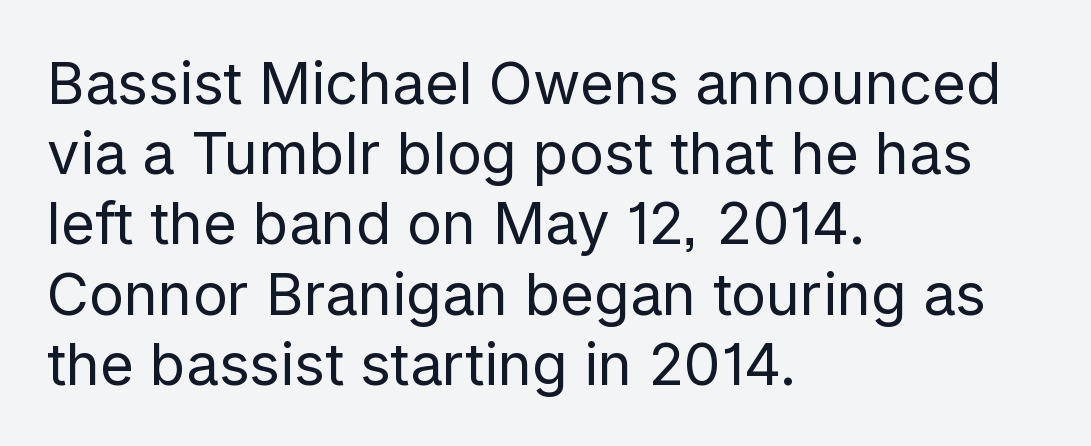
{"serif": "no", "italic": "no", "bold": "no", "weight": "regular", "width": "normal", "stroke_contrast": "low", "x_height": "medium", "monospaced": "no", "underline": "no", "align": "left", "line_spacing_ratio": 1.21, "letter_spacing": "normal", "letter_spacing_em": 0.0, "glyph_px": 58}
